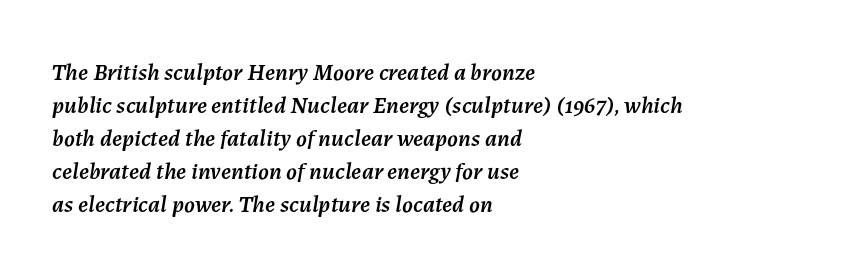
Q: Is the text italic (slanted)? A: Yes, it leans right by about 7 degrees.
Q: Is the text underlined? A: No.
Q: How is the paragraph aligned? A: Left-aligned.
Q: Is the spacing between letters normal or unusually wide? A: Normal.
Q: Is the spacing between lines tight, normal or loose? A: Normal.
